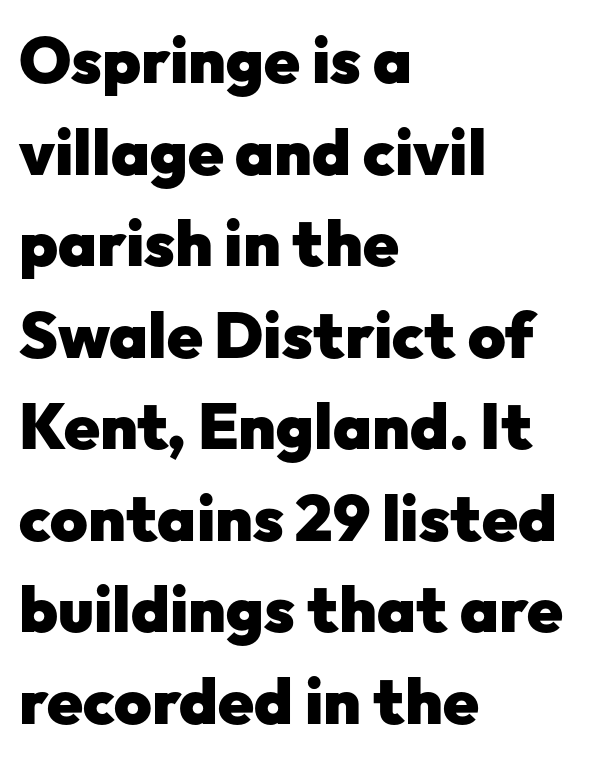
{"serif": "no", "italic": "no", "bold": "yes", "weight": "heavy", "width": "normal", "stroke_contrast": "low", "x_height": "medium", "monospaced": "no", "underline": "no", "align": "left", "line_spacing": "normal", "line_spacing_ratio": 1.43, "letter_spacing": "normal", "letter_spacing_em": 0.0, "glyph_px": 64}
